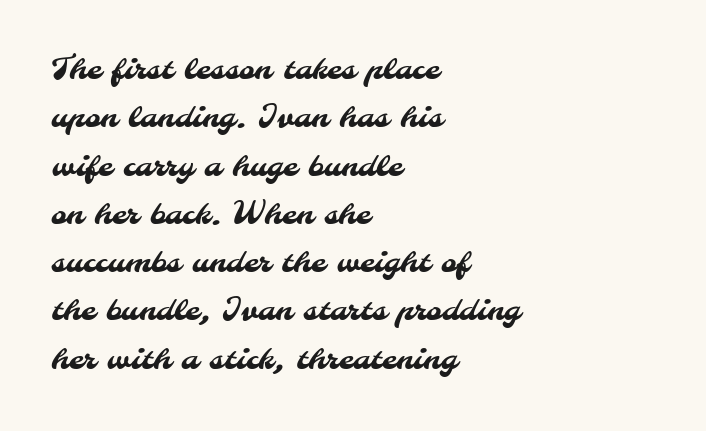
Q: Is the typeface a serif or a sans-serif typeface? A: Sans-serif.
Q: Is the text underlined? A: No.
Q: How is the paragraph aligned? A: Left-aligned.
Q: Is the spacing between letters normal or unusually wide? A: Normal.
Q: Is the spacing between lines tight, normal or loose? A: Normal.
Q: Width (condensed, normal, or wide)? A: Normal.
Q: Stroke contrast? A: Medium.
Q: x-height? A: Small.
Q: Monospaced? A: No.
